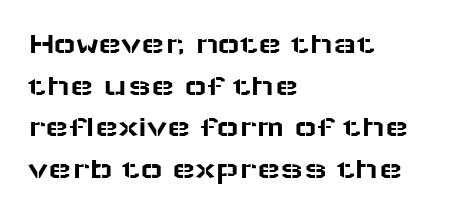
{"serif": "no", "italic": "no", "width": "wide", "stroke_contrast": "low", "x_height": "medium", "monospaced": "no", "underline": "no", "align": "left", "line_spacing": "normal", "line_spacing_ratio": 1.34, "letter_spacing": "normal", "letter_spacing_em": 0.0, "glyph_px": 31}
